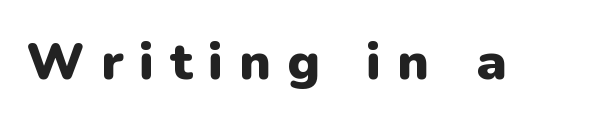
The image shows 52 px heavy sans-serif type, upright; set unusually wide letter spacing (+0.31 em), not underlined; low stroke contrast and a medium x-height.
